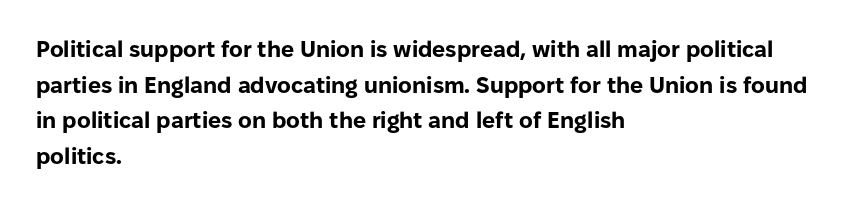
Is the block centered? No — it sits flush against the left margin. A full-strength bold gives these letters their thick strokes. The zone under the glyphs is completely vacant. This sample uses an upright cut, with every glyph sitting square on the baseline. The passage shown has conventional tracking throughout. The line-height multiplier appears to be the usual default.
